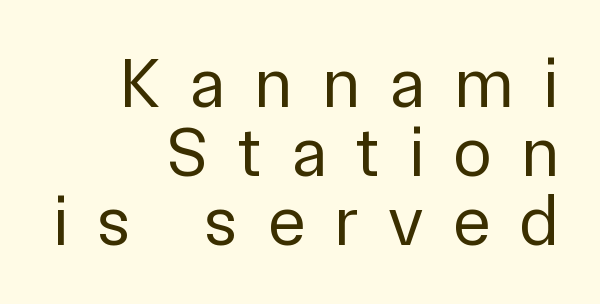
Q: Is the text bold? A: No.
Q: Is the text italic (slanted)? A: No, it is upright.
Q: Is the typeface a serif or a sans-serif typeface? A: Sans-serif.
Q: Is the text underlined? A: No.
Q: How is the paragraph aligned? A: Right-aligned.
Q: Is the spacing between letters normal or unusually wide? A: Unusually wide.
Q: Is the spacing between lines tight, normal or loose? A: Tight.
Q: Width (condensed, normal, or wide)? A: Normal.
Q: Stroke contrast? A: Low.
Q: x-height? A: Medium.
Q: Monospaced? A: No.
